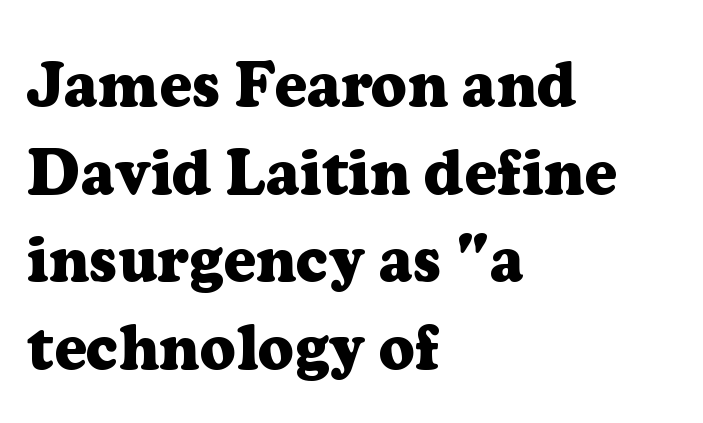
The image shows 63 px heavy serif type, upright; set left-aligned, normal line spacing (1.39x), normal letter spacing, not underlined; low stroke contrast and a medium x-height.
